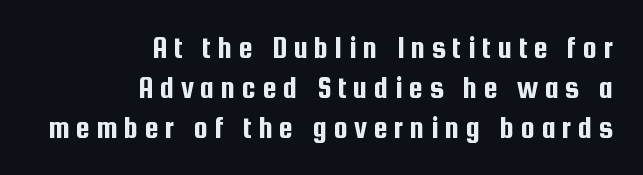
The image shows 32 px condensed sans-serif type, upright; set right-aligned, normal line spacing (1.25x), unusually wide letter spacing (+0.2 em), not underlined; low stroke contrast and a medium x-height.
